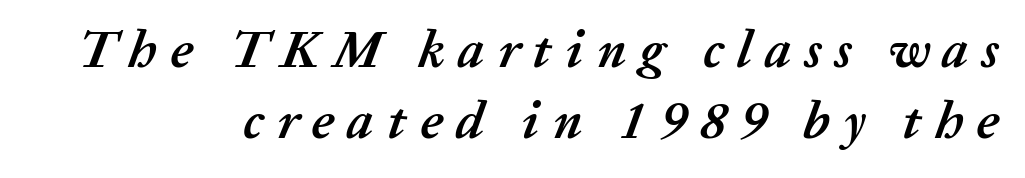
The setting favours the right margin, as signatures and pull-quotes sometimes do. Tall strokes in this sample are angled rather than plumb. Set as a true bold cut, around the 700 mark. The gaps between neighbouring characters are conspicuously large. Interline gaps are of average width in this sample.
